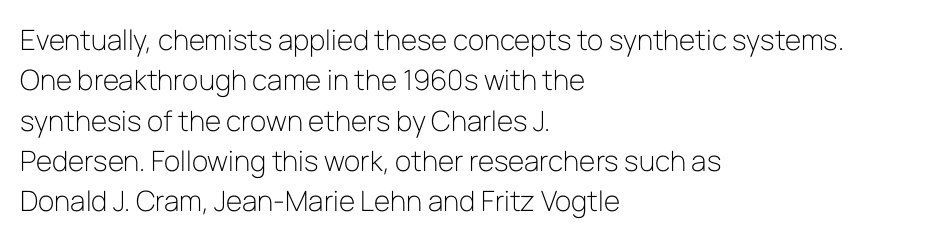
{"serif": "no", "italic": "no", "bold": "no", "weight": "light", "width": "normal", "stroke_contrast": "low", "x_height": "medium", "monospaced": "no", "underline": "no", "align": "left", "line_spacing": "normal", "line_spacing_ratio": 1.44, "letter_spacing": "normal", "letter_spacing_em": 0.0, "glyph_px": 28}
